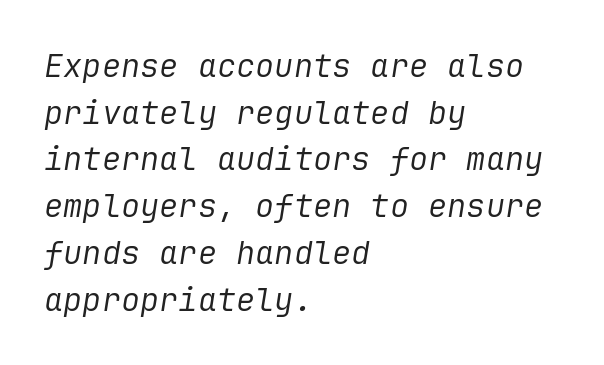
The image shows 32 px regular-weight type, italic (leaning right); set left-aligned, normal line spacing (1.46x), normal letter spacing, not underlined; low stroke contrast and a medium x-height.
